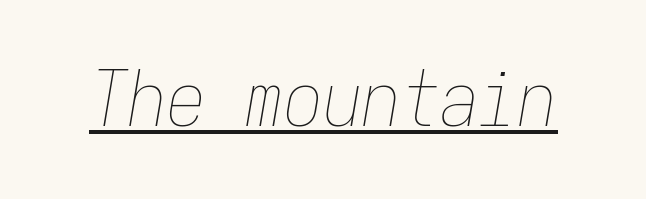
The image shows 78 px thin, condensed type, italic (leaning right), monospaced; set normal letter spacing, underlined; low stroke contrast and a medium x-height.
